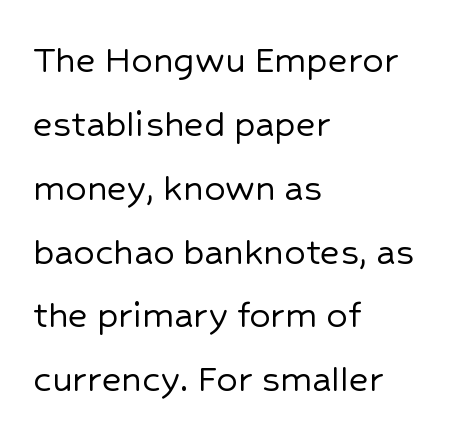
In terms of letterform style, serifs are entirely absent. Compared with a centered layout, this one pins lines to the left instead. What's the leading like? Ordinary, nothing unusual. No extra tracking has been applied to these lines.
